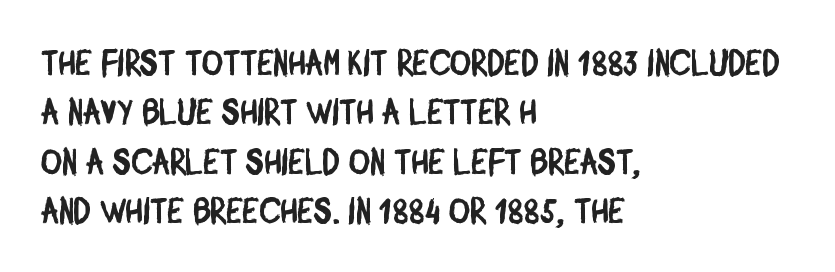
{"serif": "no", "width": "condensed", "stroke_contrast": "low", "x_height": "large", "monospaced": "no", "underline": "no", "align": "left", "line_spacing": "normal", "line_spacing_ratio": 1.37, "letter_spacing": "normal", "letter_spacing_em": 0.0, "glyph_px": 36}
